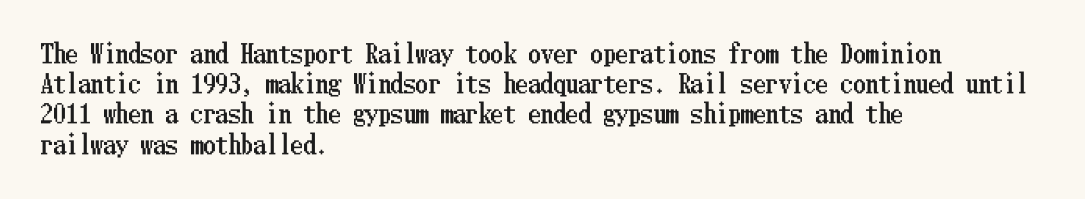
The image shows 25 px text type, upright; set left-aligned, line spacing 1.21x, normal letter spacing, not underlined.
